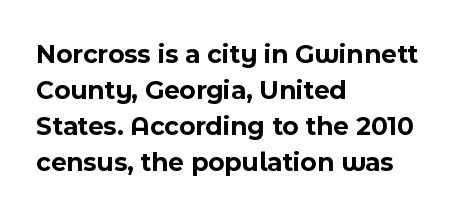
Is there much room between lines? A standard amount, neither cramped nor airy. This rendering features lettering with no underline. The typography opts for an upright posture over an oblique one. Standard letterfit; no display-style spreading of the glyphs. Line starts are locked; line ends wander. Heavy-handed strokes throughout: this text is bold.
